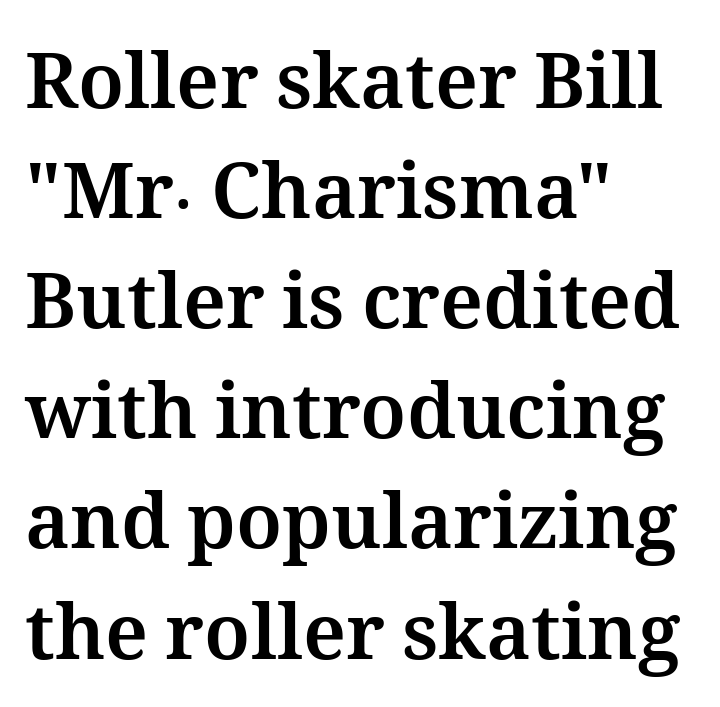
{"italic": "no", "bold": "yes", "weight": "bold", "width": "normal", "stroke_contrast": "medium", "x_height": "medium", "monospaced": "no", "underline": "no", "align": "left", "line_spacing": "normal", "line_spacing_ratio": 1.43, "letter_spacing": "normal", "letter_spacing_em": 0.0, "glyph_px": 77}
